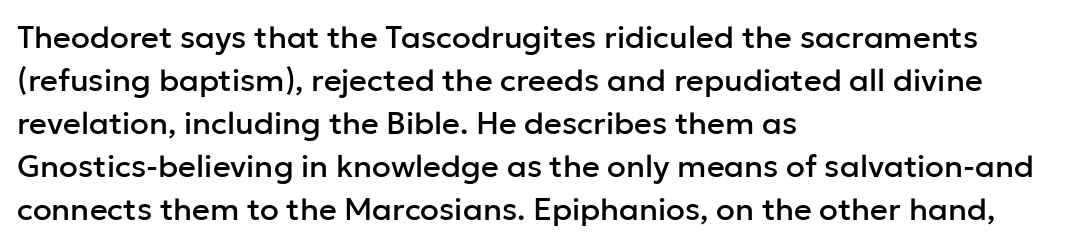
Is this a fixed-width face? No — the glyphs have proportional, varying widths. If you drew a line through each stem, it would be perfectly vertical. In terms of letterspacing, this is plain default setting. These lines are set flush left with a ragged right edge. Descender tails drop into unmarked territory.
